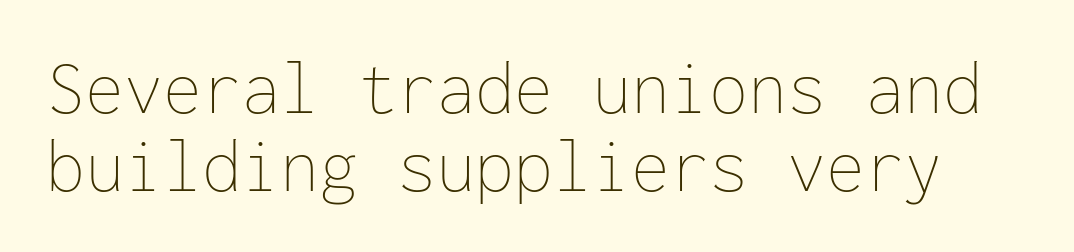
{"italic": "no", "bold": "no", "weight": "thin", "width": "normal", "stroke_contrast": "low", "x_height": "medium", "monospaced": "yes", "underline": "no", "line_spacing": "tight", "line_spacing_ratio": 1.0, "letter_spacing": "normal", "letter_spacing_em": 0.0, "glyph_px": 78}
